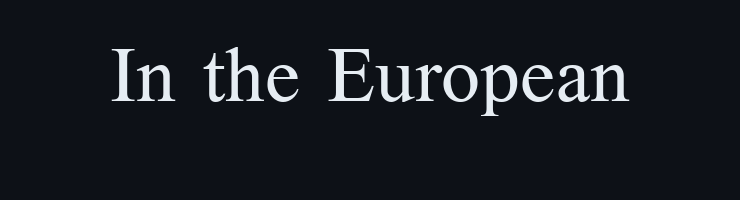
{"serif": "yes", "italic": "no", "bold": "no", "weight": "regular", "width": "normal", "stroke_contrast": "medium", "x_height": "medium", "monospaced": "no", "underline": "no", "align": "center", "letter_spacing": "normal", "letter_spacing_em": 0.0, "glyph_px": 77}
